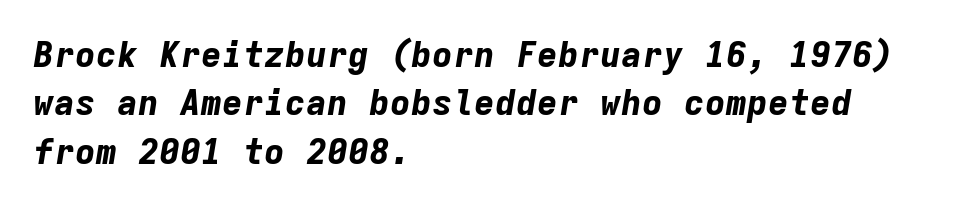
The image shows 35 px bold type, italic (leaning right), monospaced; set left-aligned, normal line spacing (1.38x), normal letter spacing, not underlined; low stroke contrast and a medium x-height.
